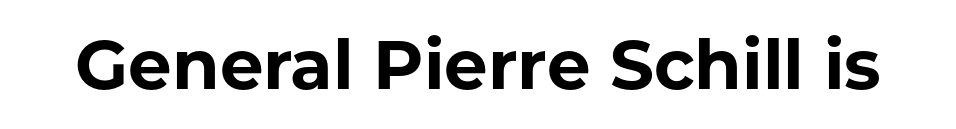
Q: Is the text bold? A: Yes.
Q: Is the text italic (slanted)? A: No, it is upright.
Q: Is the typeface a serif or a sans-serif typeface? A: Sans-serif.
Q: Is the text underlined? A: No.
Q: Is the spacing between letters normal or unusually wide? A: Normal.
Q: Width (condensed, normal, or wide)? A: Normal.
Q: Stroke contrast? A: Low.
Q: x-height? A: Medium.
Q: Monospaced? A: No.
